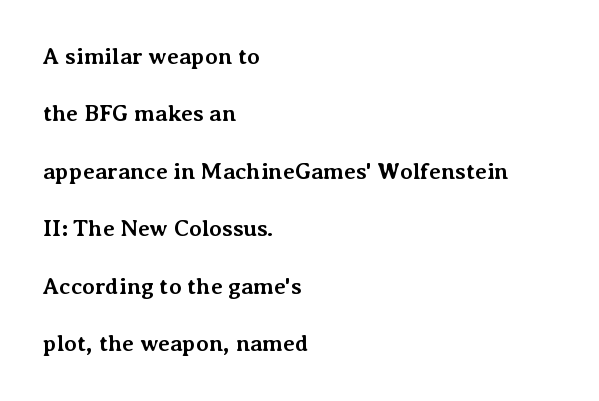
Characters follow at the spacing the type designer built in. Is the block centered? No — it sits flush against the left margin. This sample trades compactness for vertical openness between lines. Glance below the letters and you will spot only blank space. Strong, thick strokes mark this as bold type. Is there any slant? The stems are plumb.
